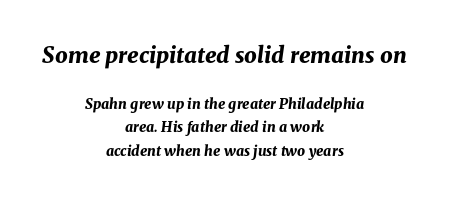
Glyph-to-glyph distance matches everyday printed text. Of the two passages, the one on top uses the larger point size. The characters look thick and weighty, a clear bold. The baseline area is clear.
